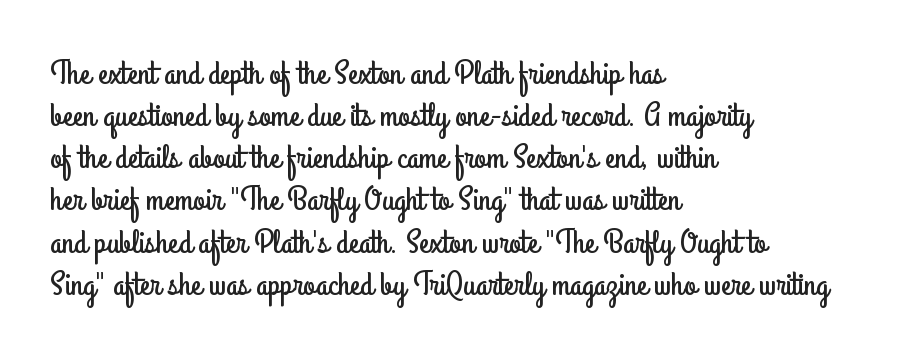
The image shows 34 px condensed sans-serif type; set left-aligned, line spacing 1.24x, normal letter spacing, not underlined; low stroke contrast and a small x-height.
